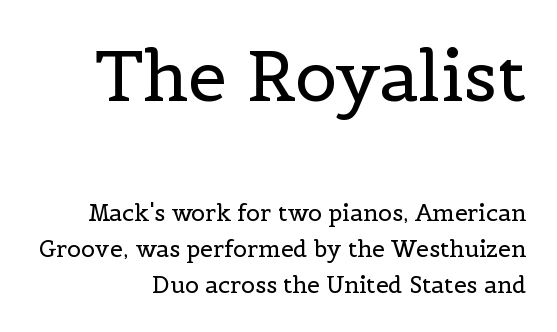
{"serif": "yes", "italic": "no", "bold": "no", "weight": "regular", "width": "normal", "x_height": "medium", "monospaced": "no", "underline": "no", "align": "right", "line_spacing": "normal", "line_spacing_ratio": 1.58, "letter_spacing": "normal", "letter_spacing_em": 0.0, "larger_block": "first", "size_ratio": 3.04, "glyph_px": 70}
